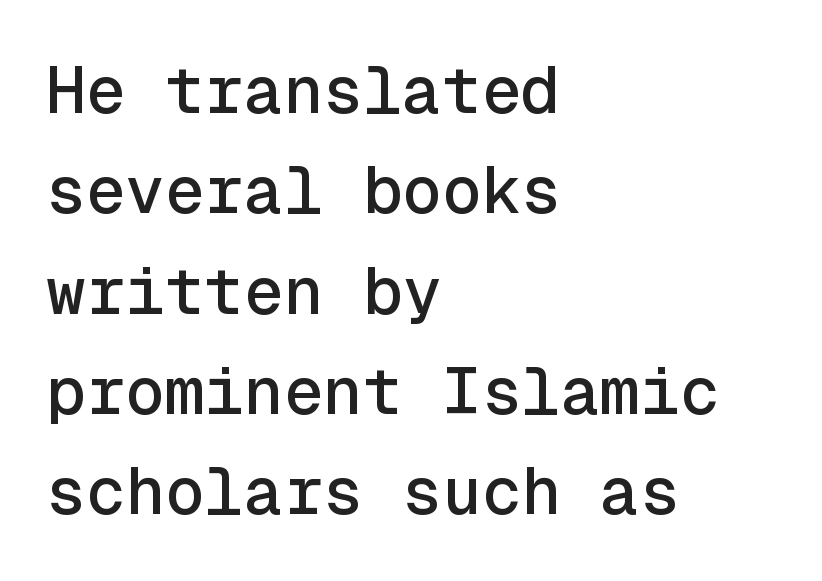
Q: Is the text italic (slanted)? A: No, it is upright.
Q: Is the typeface a serif or a sans-serif typeface? A: Sans-serif.
Q: Is the text underlined? A: No.
Q: How is the paragraph aligned? A: Left-aligned.
Q: Is the spacing between letters normal or unusually wide? A: Normal.
Q: Is the spacing between lines tight, normal or loose? A: Normal.
Q: Width (condensed, normal, or wide)? A: Normal.
Q: x-height? A: Medium.
Q: Monospaced? A: Yes.
